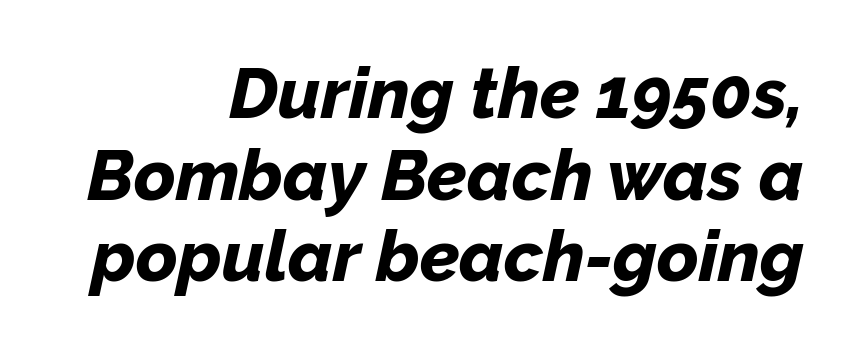
Q: Is the text bold? A: Yes.
Q: Is the text italic (slanted)? A: Yes, it leans right by about 12 degrees.
Q: Is the text underlined? A: No.
Q: How is the paragraph aligned? A: Right-aligned.
Q: Is the spacing between letters normal or unusually wide? A: Normal.
Q: Is the spacing between lines tight, normal or loose? A: Tight.
Q: Width (condensed, normal, or wide)? A: Normal.
Q: Stroke contrast? A: Low.
Q: x-height? A: Medium.
Q: Monospaced? A: No.
